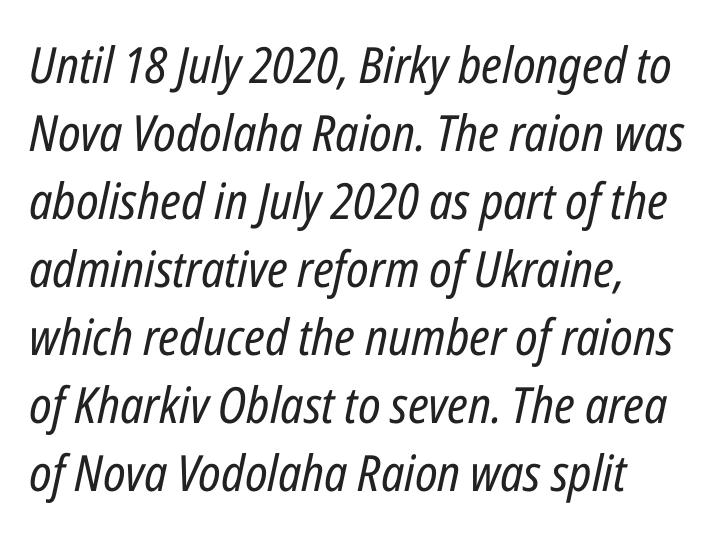
There is no visible air inserted between adjacent glyphs. The space between consecutive lines is moderate. The compositor pushed each line to the left boundary. Vertical stems look standard width or narrower in stroke. Check the space under the baseline: it is left empty.
